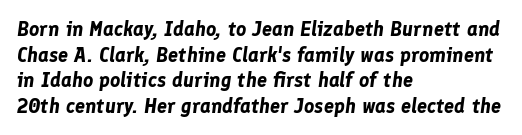
Q: Is the text bold? A: Yes.
Q: Is the text italic (slanted)? A: Yes, it leans right by about 8 degrees.
Q: Is the text underlined? A: No.
Q: How is the paragraph aligned? A: Left-aligned.
Q: Is the spacing between letters normal or unusually wide? A: Normal.
Q: Is the spacing between lines tight, normal or loose? A: Normal.
